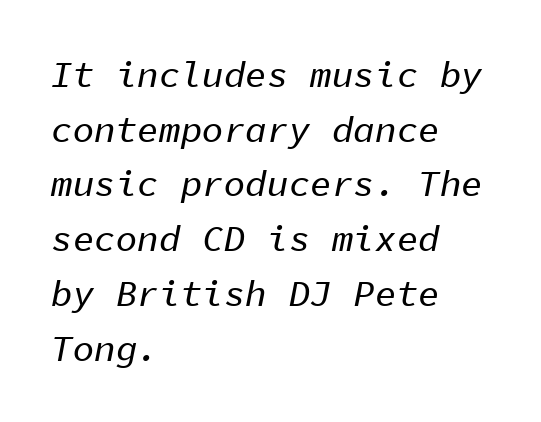
Spacing verdict: monospaced, one width for all characters. Spacing between characters is what you'd get straight out of the box. Type without underlining. Notice how the stems are inclined rather than vertical — that's the hallmark of italics. Visually the block forms a straight wall on the left and a jagged coastline on the right.
